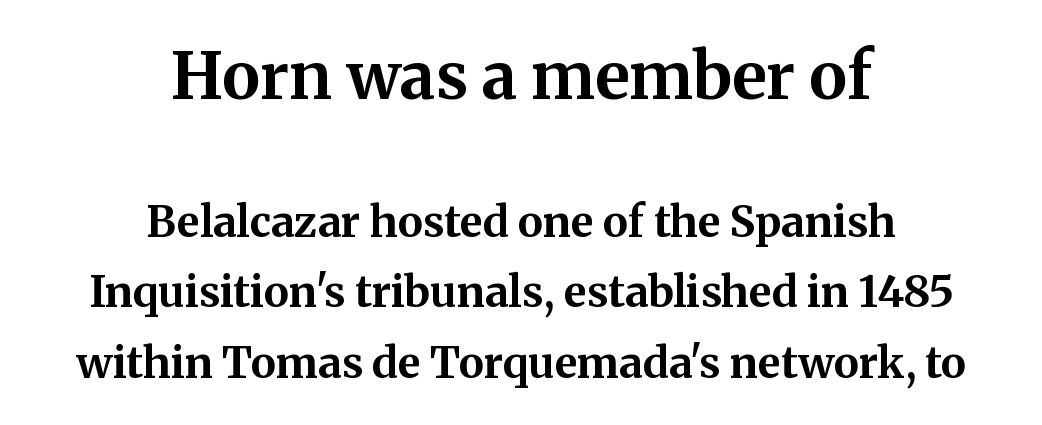
The image shows 65 px bold serif type, upright; set centered, normal line spacing (1.64x), normal letter spacing, not underlined; the first (top) block is 1.51x larger; medium stroke contrast and a medium x-height.
